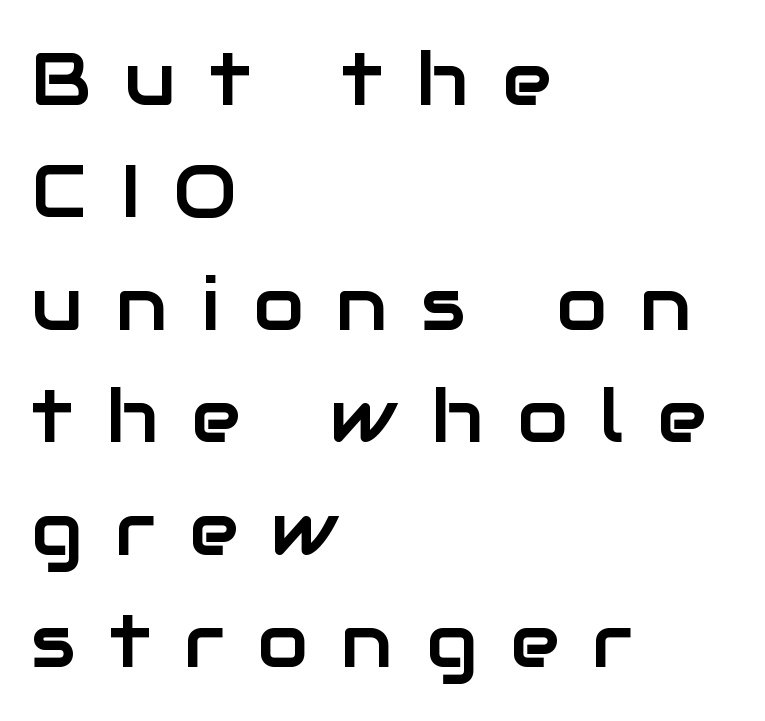
{"serif": "no", "italic": "no", "width": "normal", "stroke_contrast": "low", "x_height": "medium", "monospaced": "no", "underline": "no", "align": "left", "line_spacing": "normal", "line_spacing_ratio": 1.52, "letter_spacing": "wide", "letter_spacing_em": 0.45, "glyph_px": 74}
